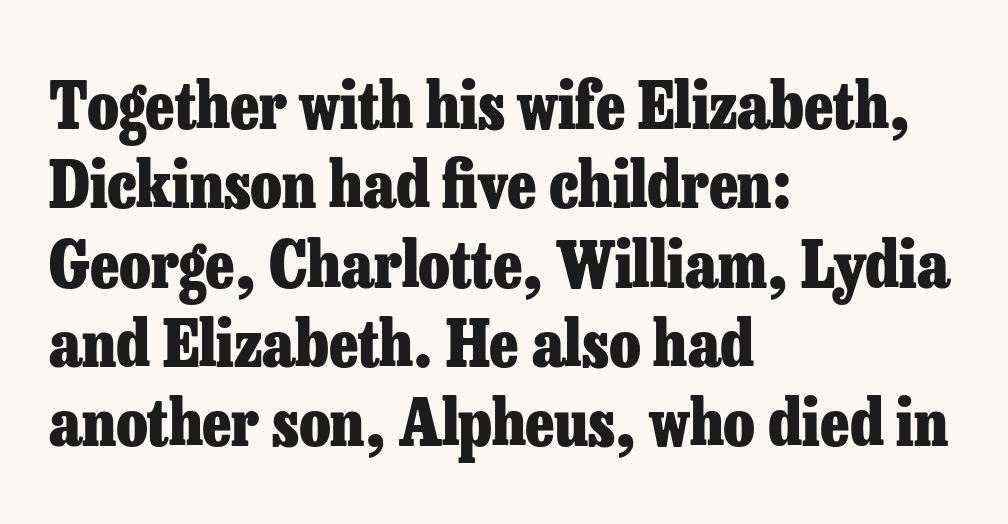
The image shows 64 px heavy serif type, upright; set left-aligned, line spacing 1.24x, normal letter spacing, not underlined; low stroke contrast and a medium x-height.
